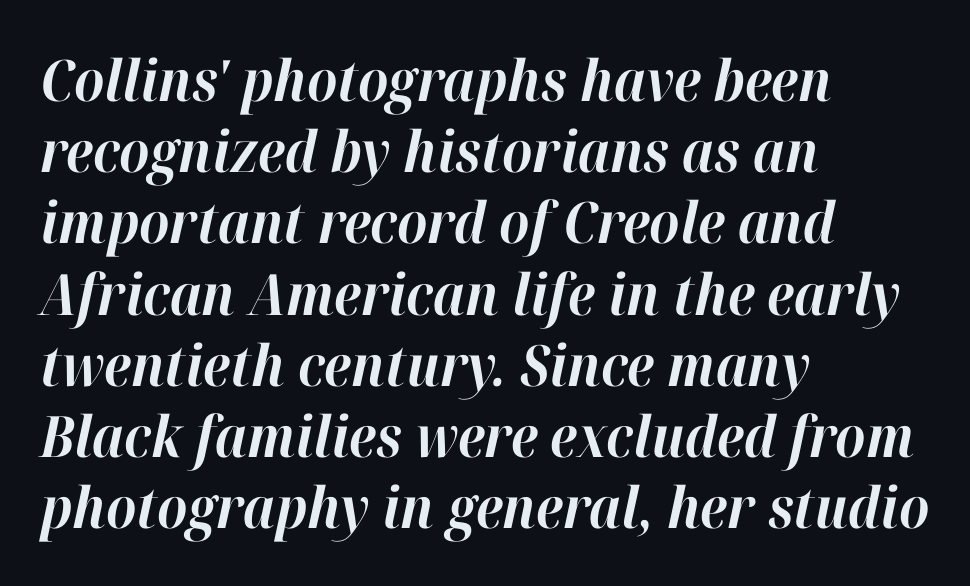
You can tell it's italic because the verticals aren't actually vertical. Varying glyph widths throughout — classic text-font behaviour. Standard letterfit; no display-style spreading of the glyphs. A clean baseline with only descenders dipping below it. The lines sit at an ordinary, default distance from one another.
